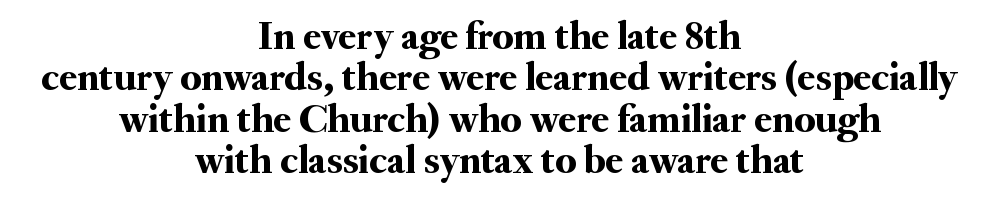
Each row of text sits above clean, open space. Caption: multi-line text, centered on the measure. The letters stand straight up with perfectly vertical stems. The designer dialed line spacing down below the default. Each letter's strokes conclude with small projecting serifs.
